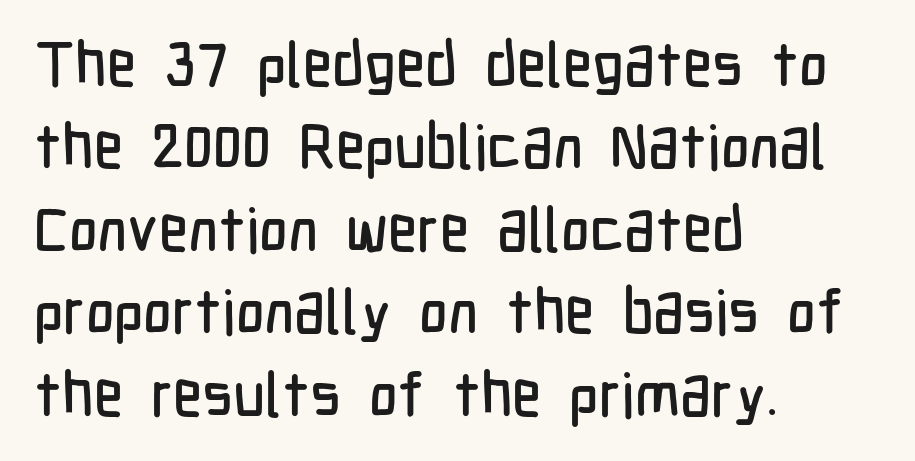
The lettering stays uniformly vertical, giving the passage a roman look. Line spacing here is normal. The rendering anchors every line to the left-hand side. The passage shown is typed in a proportional face where columns would drift. Clear beneath every line of the passage. The font family rendered here belongs to the sans-serif group.
